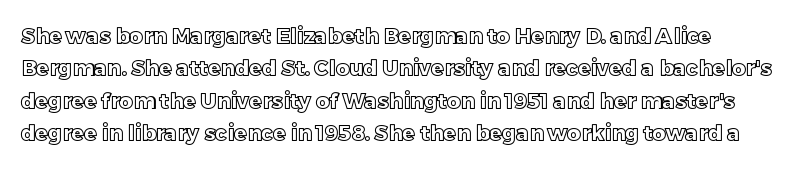
The image shows 21 px text type, upright; set normal line spacing (1.54x), normal letter spacing, not underlined.
